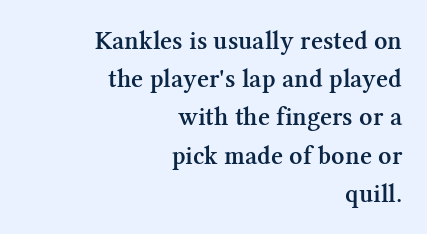
Q: Is the text bold? A: Semi-bold.
Q: Is the text italic (slanted)? A: No, it is upright.
Q: Is the text underlined? A: No.
Q: How is the paragraph aligned? A: Right-aligned.
Q: Is the spacing between letters normal or unusually wide? A: Normal.
Q: Is the spacing between lines tight, normal or loose? A: Normal.
